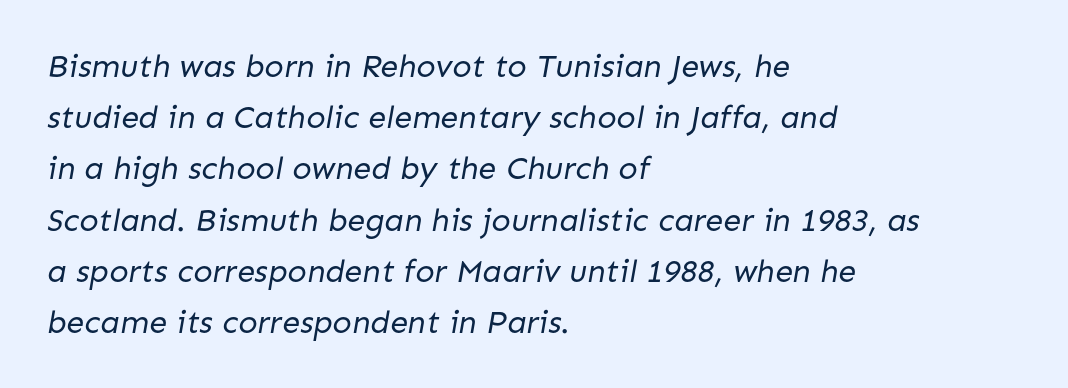
The image shows 32 px regular-weight sans-serif type; set left-aligned, normal line spacing (1.6x), normal letter spacing, not underlined; low stroke contrast and a medium x-height.
